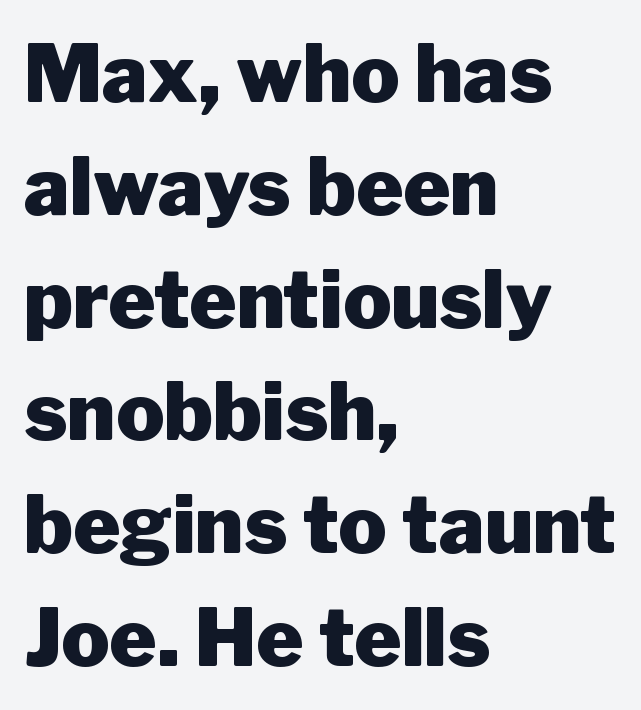
Q: Is the text bold? A: Yes.
Q: Is the text italic (slanted)? A: No, it is upright.
Q: Is the typeface a serif or a sans-serif typeface? A: Sans-serif.
Q: Is the text underlined? A: No.
Q: How is the paragraph aligned? A: Left-aligned.
Q: Is the spacing between letters normal or unusually wide? A: Normal.
Q: Is the spacing between lines tight, normal or loose? A: Normal.
Q: Width (condensed, normal, or wide)? A: Normal.
Q: Stroke contrast? A: Low.
Q: x-height? A: Medium.
Q: Monospaced? A: No.
